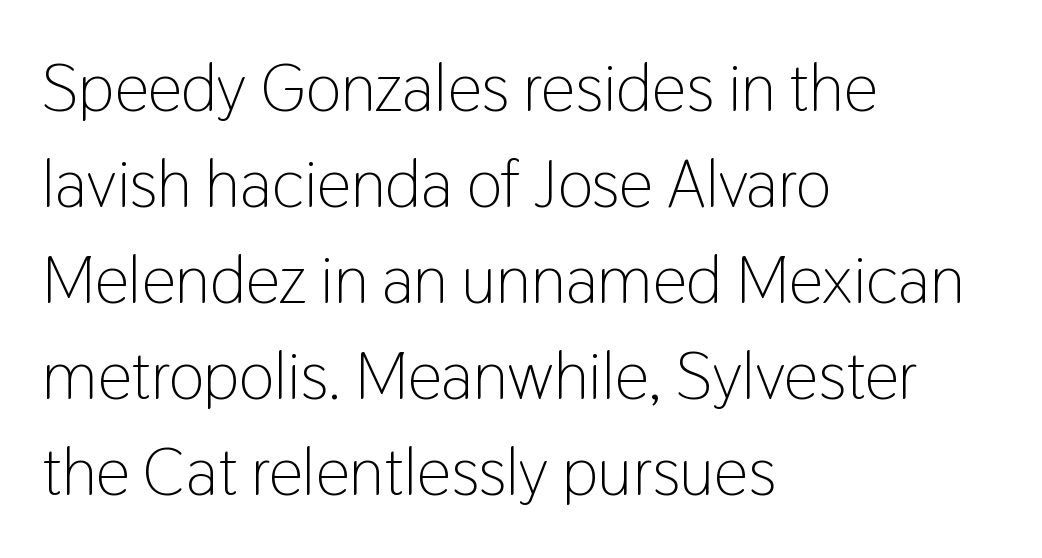
The characters display no serif detailing; their extremities are plain. Spacing verdict: proportional, widths tailored to each character. Decoration check: the copy has no underline. Style check: upright. The rows are spaced the way most documents space them. Typeset ragged right — the left edge is the straight one.
